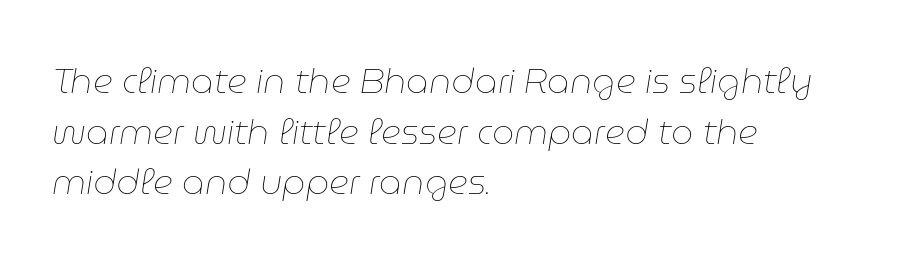
The image shows 35 px thin type, italic (leaning right); set left-aligned, normal line spacing (1.45x), normal letter spacing, not underlined; low stroke contrast and a medium x-height.
